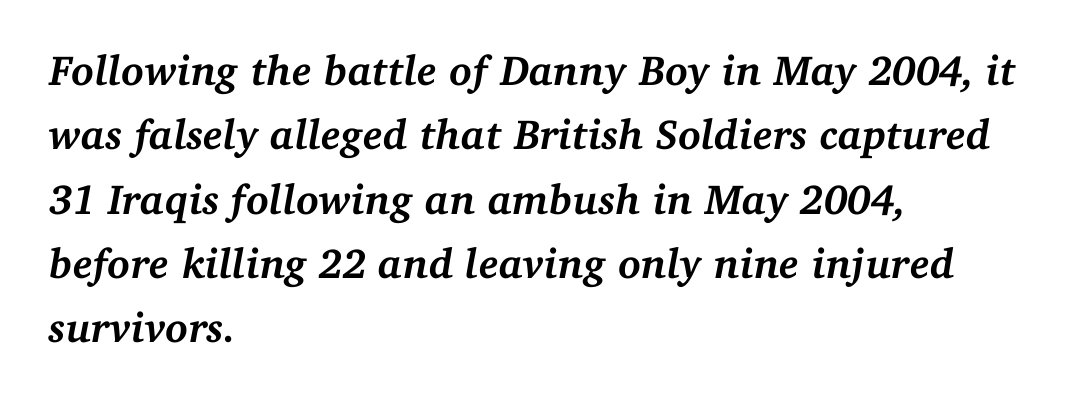
The image shows 42 px semibold serif type, italic (leaning right); set left-aligned, normal line spacing (1.53x), normal letter spacing, not underlined; medium stroke contrast and a medium x-height.
